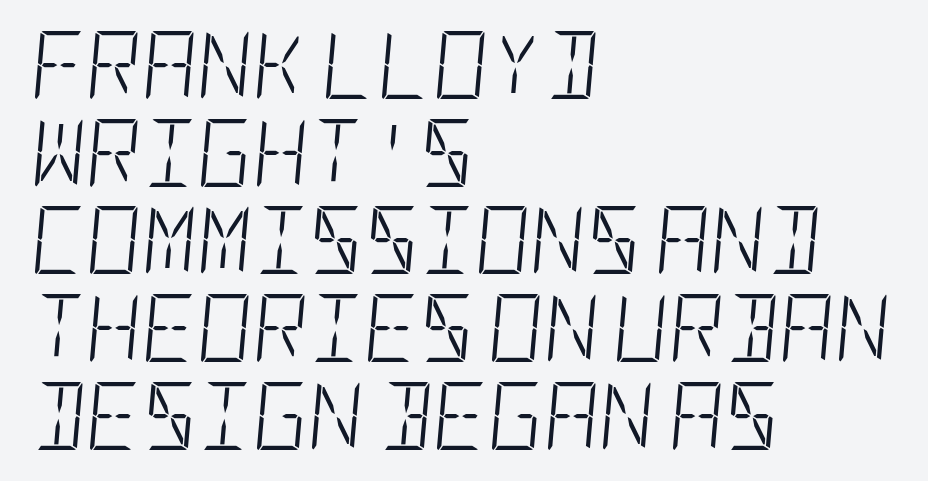
Does extra space separate the letters? No, they use regular spacing. Left-aligned paragraph, ragged on the right. Compared with typical paragraphs, the rows here are spaced about the same. Descenders hang freely into open space.
